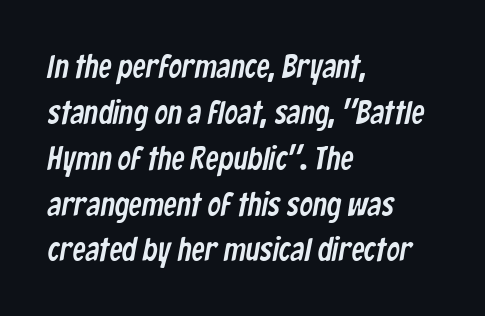
{"serif": "no", "width": "condensed", "stroke_contrast": "low", "x_height": "medium", "monospaced": "no", "underline": "no", "align": "left", "line_spacing": "normal", "line_spacing_ratio": 1.39, "letter_spacing": "normal", "letter_spacing_em": 0.0, "glyph_px": 33}
